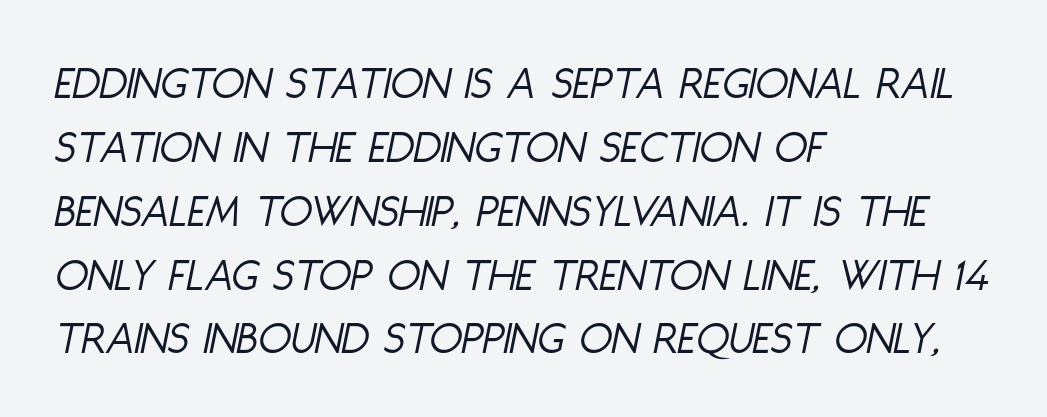
The rendering anchors every line to the left-hand side. The vertical gap from one line to the next is medium. Stroke mass is kept to a normal reading level or below. Here the glyphs are tracked normally, forming tight word shapes. Style check: oblique. This rendering features lettering with no underline.
